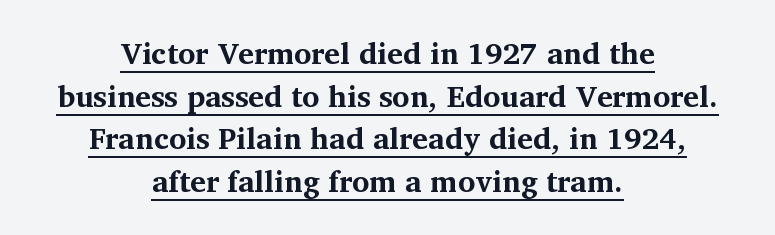
The image shows 30 px bold serif type, upright; set centered, normal line spacing (1.42x), normal letter spacing, underlined; medium stroke contrast and a medium x-height.
